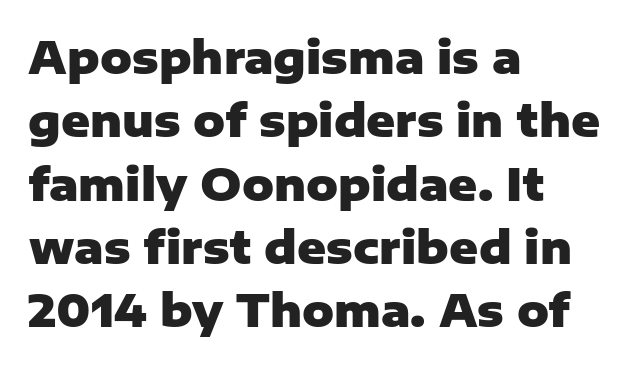
Q: Is the text bold? A: Yes.
Q: Is the text italic (slanted)? A: No, it is upright.
Q: Is the typeface a serif or a sans-serif typeface? A: Sans-serif.
Q: Is the text underlined? A: No.
Q: How is the paragraph aligned? A: Left-aligned.
Q: Is the spacing between letters normal or unusually wide? A: Normal.
Q: Is the spacing between lines tight, normal or loose? A: Normal.
Q: Width (condensed, normal, or wide)? A: Normal.
Q: Stroke contrast? A: Low.
Q: x-height? A: Medium.
Q: Monospaced? A: No.
